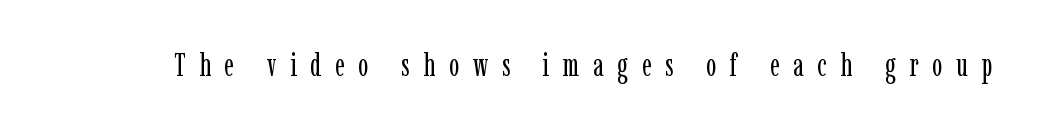
Q: Is the text bold? A: No.
Q: Is the text italic (slanted)? A: No, it is upright.
Q: Is the typeface a serif or a sans-serif typeface? A: Serif.
Q: Is the text underlined? A: No.
Q: Is the spacing between letters normal or unusually wide? A: Unusually wide.
Q: Width (condensed, normal, or wide)? A: Condensed.
Q: Stroke contrast? A: Low.
Q: x-height? A: Medium.
Q: Monospaced? A: No.
